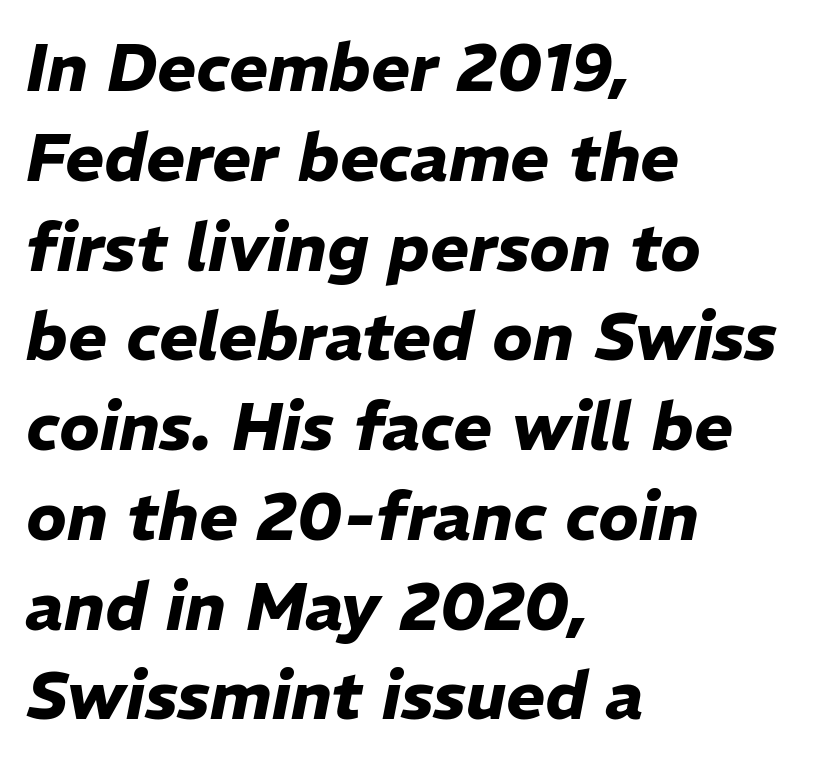
Whoever set this chose a conventional vertical rhythm. Decoration check: the copy has no underline. Words appear dense and cohesive because spacing is normal. Each line starts at the same left margin while the right side varies. The font is running at its bold setting. Does the lettering tilt? It does — this is italic.
